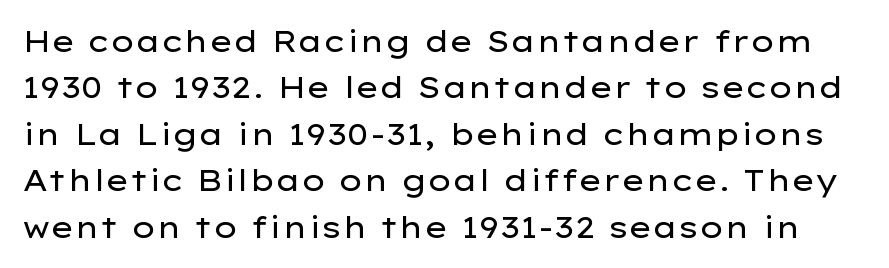
The image shows 30 px regular-weight, wide sans-serif type, upright; set normal line spacing (1.55x), normal letter spacing, not underlined; low stroke contrast and a medium x-height.
